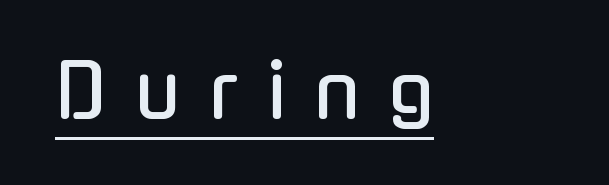
The image shows 74 px condensed sans-serif type, upright; set unusually wide letter spacing (+0.39 em), underlined; low stroke contrast and a medium x-height.
